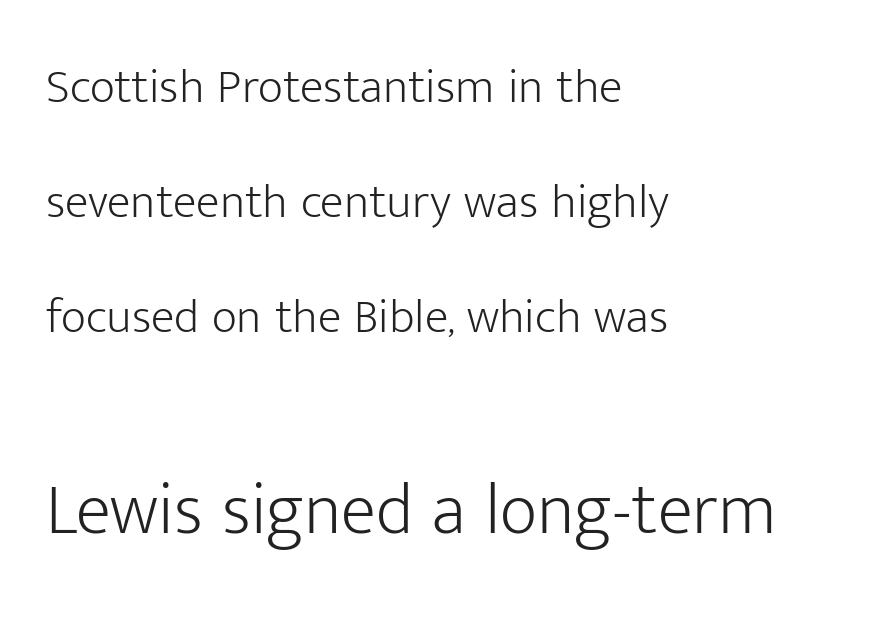
Any mark beneath the type? The region is blank. The face used here is rendered with its standard letterfit. Typographically, this falls in the sans-serif category. The more generous point size was reserved for the lower chunk. Each letter keeps its own natural width here, so spacing adapts to shape. Reading down the block, your eye returns to a fixed left position each line.
